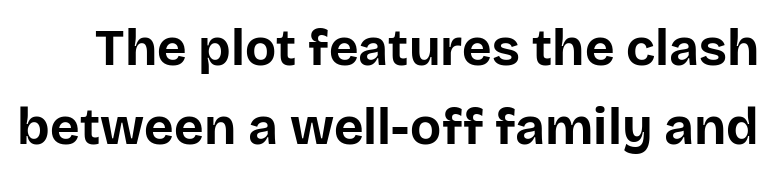
Q: Is the text bold? A: Yes.
Q: Is the text italic (slanted)? A: No, it is upright.
Q: Is the typeface a serif or a sans-serif typeface? A: Sans-serif.
Q: Is the text underlined? A: No.
Q: Is the spacing between letters normal or unusually wide? A: Normal.
Q: Is the spacing between lines tight, normal or loose? A: Normal.
Q: Width (condensed, normal, or wide)? A: Normal.
Q: Stroke contrast? A: Low.
Q: x-height? A: Large.
Q: Monospaced? A: No.
